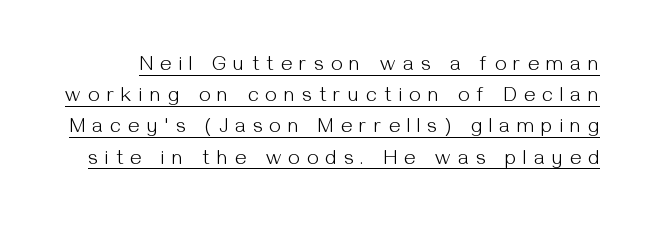
Is this a heavy cut? Hardly; it is regular or lighter. If you measured baseline to baseline, you'd find a middling distance. The specimen includes a rule beneath the text block's lines. Do the letters lean? They stand straight. Characters follow at a spacing far wider than the type designer built in.
